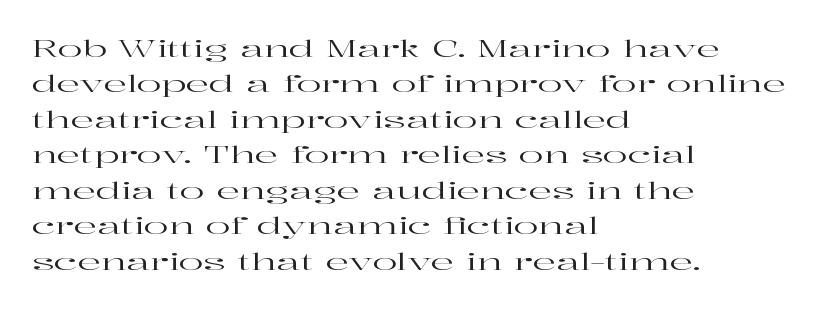
Nope, not italic — everything's standing straight. Words appear dense and cohesive because spacing is normal. The baseline area is clear. These lines sit exactly where default settings would place them. The compositor pushed each line to the left boundary.
